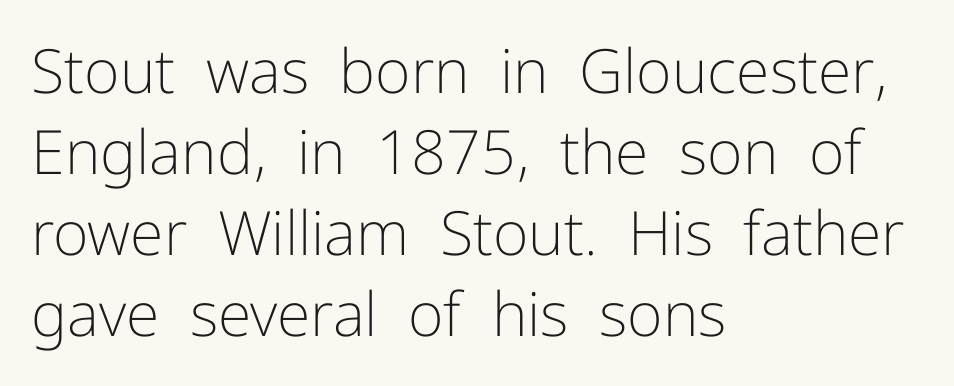
Q: Is the text bold? A: No.
Q: Is the text italic (slanted)? A: No, it is upright.
Q: Is the typeface a serif or a sans-serif typeface? A: Sans-serif.
Q: Is the text underlined? A: No.
Q: How is the paragraph aligned? A: Left-aligned.
Q: Is the spacing between letters normal or unusually wide? A: Normal.
Q: Is the spacing between lines tight, normal or loose? A: Normal.
Q: Width (condensed, normal, or wide)? A: Normal.
Q: Stroke contrast? A: Low.
Q: x-height? A: Medium.
Q: Monospaced? A: No.
